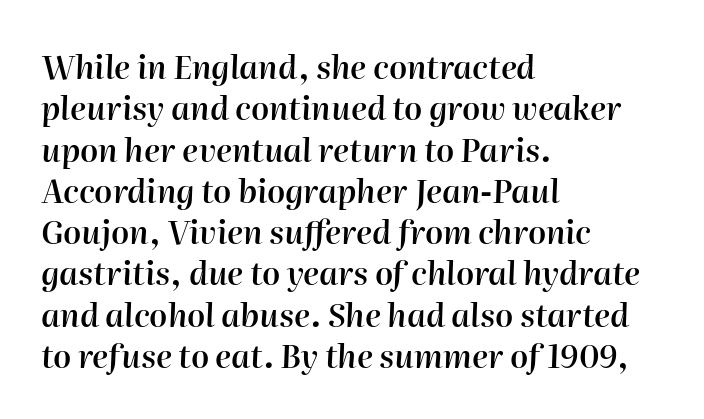
You can tell it's italic because the verticals aren't actually vertical. A clean baseline with only descenders dipping below it. Teacher's note: observe the even left margin — that is flush-left alignment. Line spacing here is normal.
